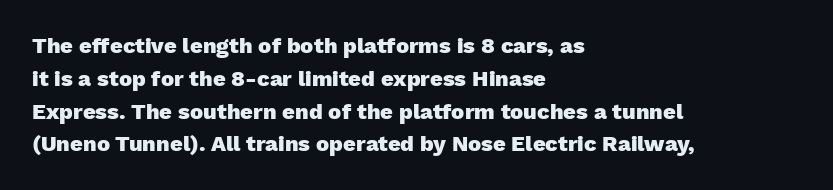
The image shows 22 px bold type, upright; set left-aligned, normal line spacing (1.49x), normal letter spacing, not underlined.
